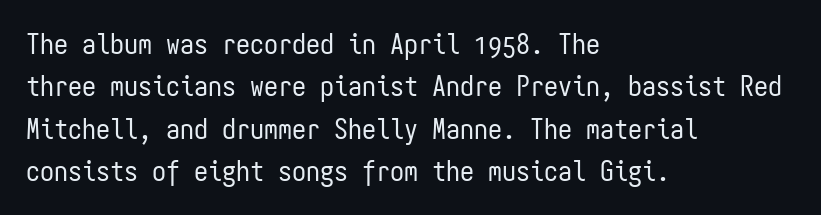
The vertical gap from one line to the next is medium. Short note: letters normally spaced. Nope, no serifs anywhere on these letters. Each line starts at the same left margin while the right side varies. The strokes carry an ordinary text weight at most. The glyphs are unaccompanied by any horizontal stroke below them.
